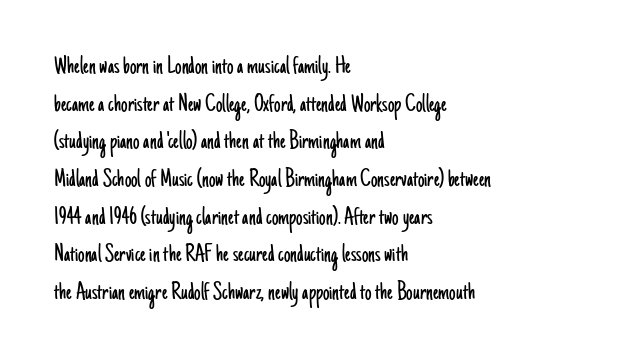
This sample is left-justified, so line endings fall wherever the words run out. Short note: letters normally spaced. These lines were composed using upright roman letters. Nothing heavy about these letters — not bold at all. The glyphs are unaccompanied by any horizontal stroke below them. Quick note: interline space is typical.
